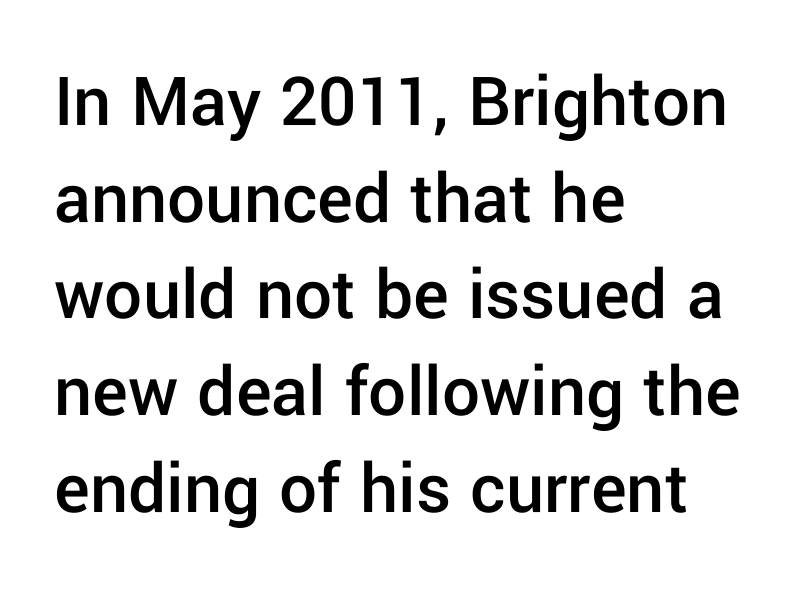
In terms of leading, this rendering sits right in the middle. Typesetter's note: demi weight, one step under bold. The letters advance in unequal steps, a hallmark of proportional type. Unlike a traditional serif, this face leaves its strokes unadorned. Look at the tracking — it's just the regular setting, nothing added.
